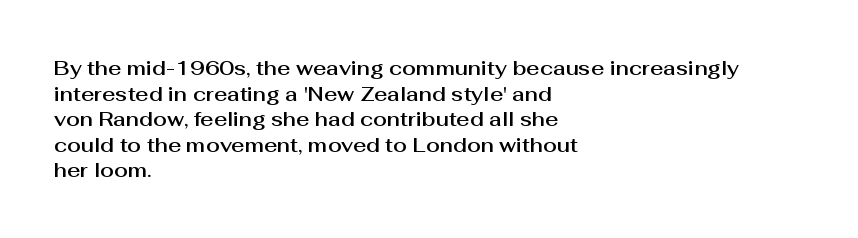
Q: Is the text italic (slanted)? A: No, it is upright.
Q: Is the text underlined? A: No.
Q: How is the paragraph aligned? A: Left-aligned.
Q: Is the spacing between letters normal or unusually wide? A: Normal.
Q: Is the spacing between lines tight, normal or loose? A: Normal.
